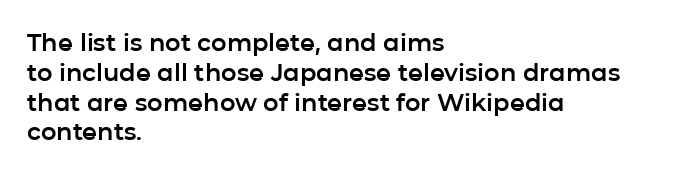
The image shows 24 px text type, upright; set left-aligned, line spacing 1.24x, normal letter spacing, not underlined.
